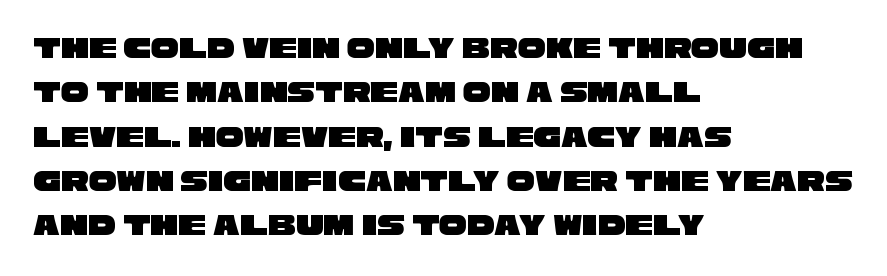
Q: Is the typeface a serif or a sans-serif typeface? A: Sans-serif.
Q: Is the text underlined? A: No.
Q: How is the paragraph aligned? A: Left-aligned.
Q: Is the spacing between letters normal or unusually wide? A: Normal.
Q: Is the spacing between lines tight, normal or loose? A: Normal.
Q: Width (condensed, normal, or wide)? A: Wide.
Q: Stroke contrast? A: Low.
Q: x-height? A: Large.
Q: Monospaced? A: No.
